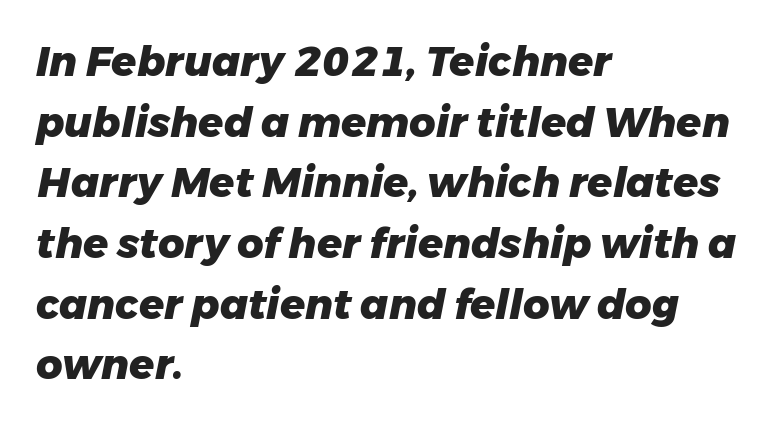
The image shows 41 px heavy type, italic (leaning right); set left-aligned, normal line spacing (1.48x), normal letter spacing, not underlined; low stroke contrast and a medium x-height.
